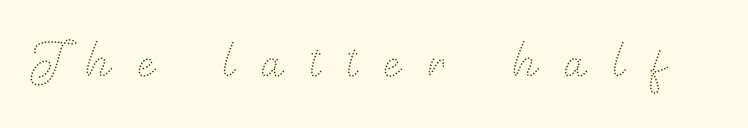
Varying glyph widths throughout — classic text-font behaviour. In terms of letterspacing, this is a distinctly airy, spread setting. The letterforms sit at book weight or below.
